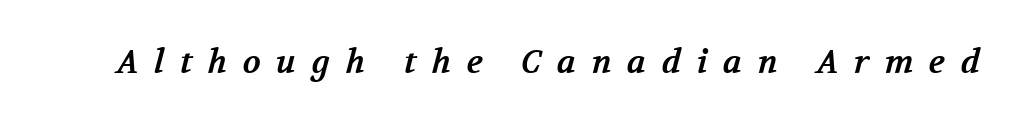
The image shows 33 px bold serif type; set unusually wide letter spacing (+0.47 em), not underlined; medium stroke contrast and a medium x-height.
